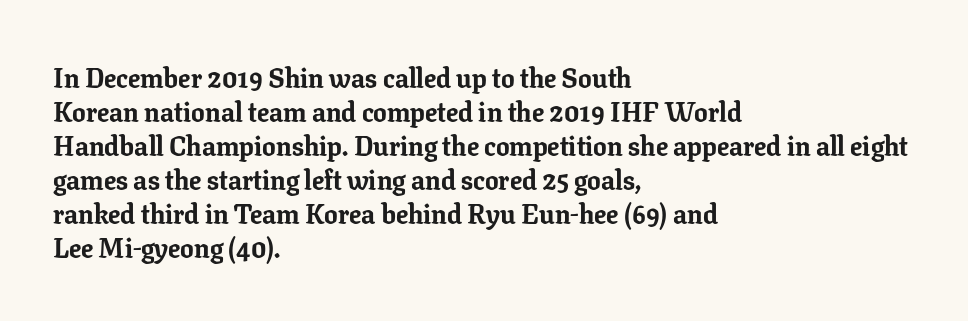
Does the weight exceed regular? Yes, all the way to bold. Short note: letters normally spaced. The space beneath each line is pristine and unruled. The typesetter chose a ragged-right arrangement here. Posture: vertical. The passage shown stacks its lines at a standard gap.
